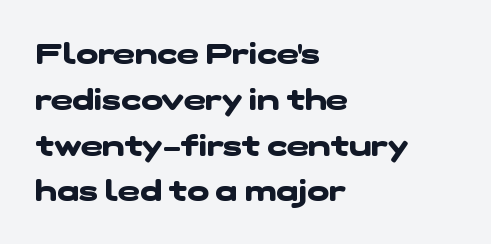
Q: Is the text bold? A: Yes.
Q: Is the typeface a serif or a sans-serif typeface? A: Sans-serif.
Q: Is the text underlined? A: No.
Q: How is the paragraph aligned? A: Left-aligned.
Q: Is the spacing between letters normal or unusually wide? A: Normal.
Q: Is the spacing between lines tight, normal or loose? A: Normal.
Q: Width (condensed, normal, or wide)? A: Wide.
Q: Stroke contrast? A: Low.
Q: x-height? A: Medium.
Q: Monospaced? A: No.
